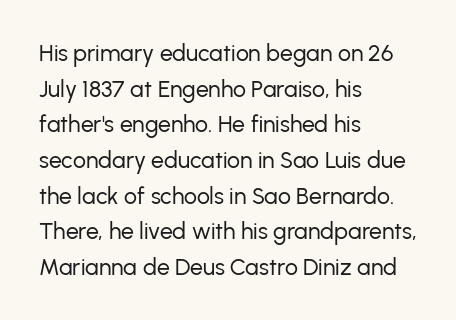
Baseline-to-baseline distance is the conventional proportion of letter height. The passage is arranged the way most books set body copy — flush left. The glyphs are unaccompanied by any horizontal stroke below them. The gaps between neighbouring characters are ordinary and unremarkable.
